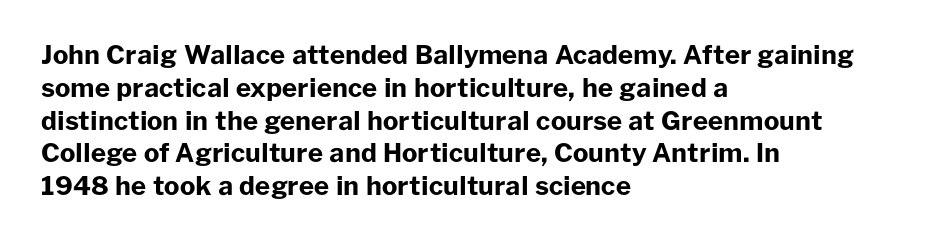
{"italic": "no", "bold": "yes", "underline": "no", "align": "left", "line_spacing": "normal", "line_spacing_ratio": 1.26, "letter_spacing": "normal", "letter_spacing_em": 0.0, "glyph_px": 26}
